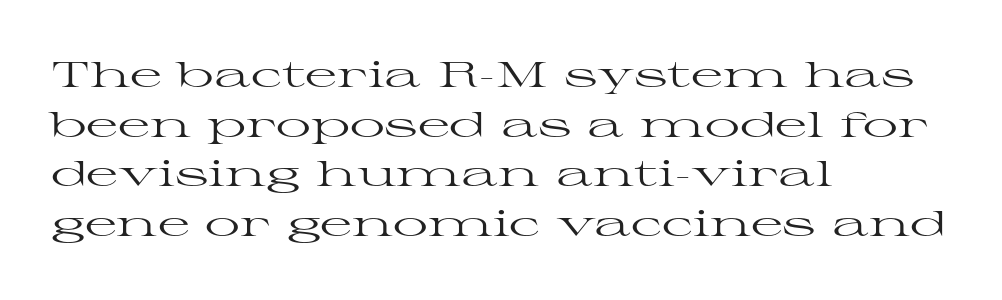
Notice how the stems are strictly vertical — no italics here. Alignment: flush left. Leading: standard. These lines keep a tight, regular rhythm from letter to letter.
